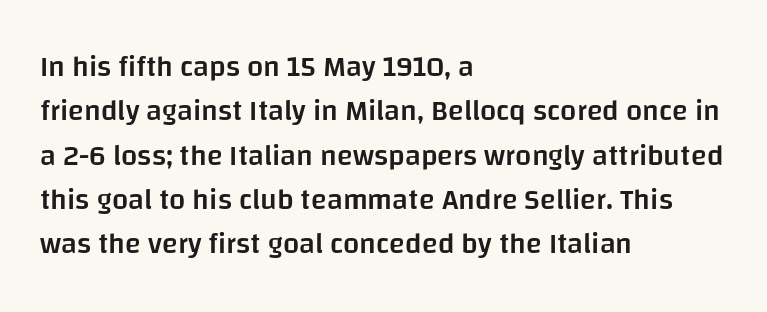
{"serif": "no", "italic": "no", "bold": "semi", "weight": "semibold", "width": "normal", "stroke_contrast": "low", "x_height": "large", "monospaced": "no", "underline": "no", "align": "left", "line_spacing": "normal", "line_spacing_ratio": 1.53, "letter_spacing": "normal", "letter_spacing_em": 0.0, "glyph_px": 29}
